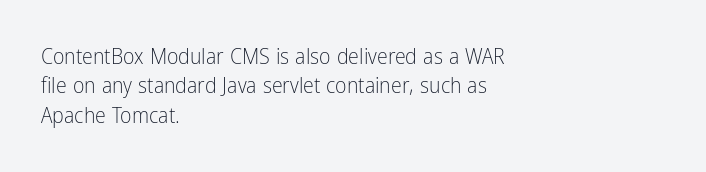
The image shows 22 px text type, upright; set left-aligned, normal line spacing (1.34x), normal letter spacing, not underlined.
